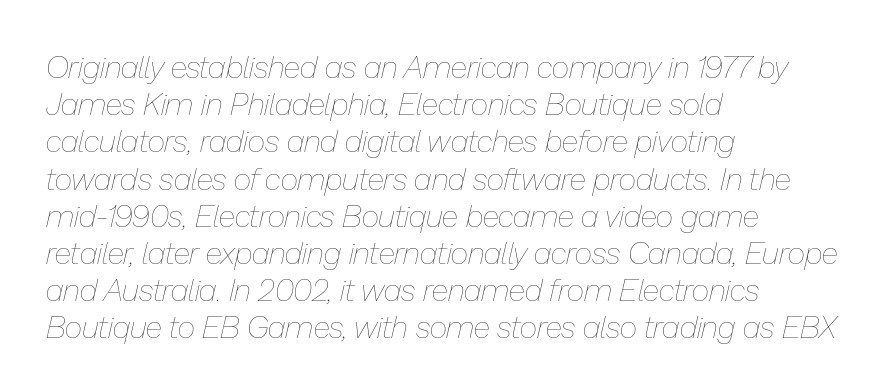
The image shows 31 px thin type, italic (leaning right); set left-aligned, line spacing 1.2x, normal letter spacing, not underlined; low stroke contrast and a medium x-height.
